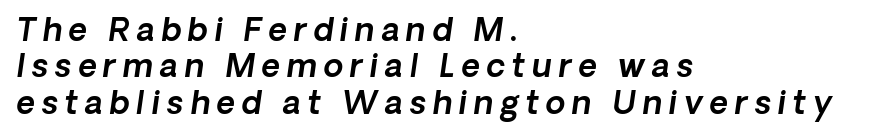
{"serif": "no", "width": "normal", "x_height": "medium", "monospaced": "no", "underline": "no", "align": "left", "line_spacing": "tight", "line_spacing_ratio": 1.14, "letter_spacing": "wide", "letter_spacing_em": 0.21, "glyph_px": 32}
